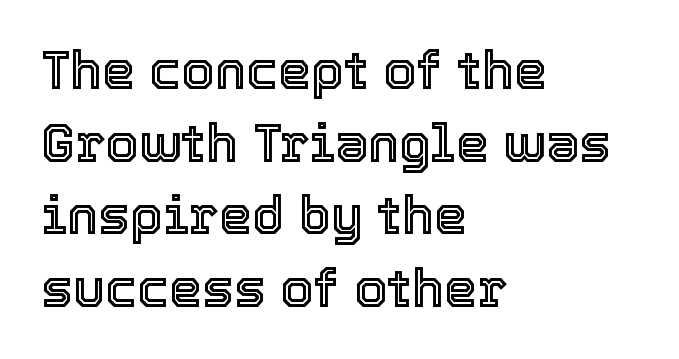
{"italic": "no", "width": "normal", "x_height": "medium", "monospaced": "no", "underline": "no", "align": "left", "line_spacing": "normal", "line_spacing_ratio": 1.37, "letter_spacing": "normal", "letter_spacing_em": 0.0, "glyph_px": 53}
